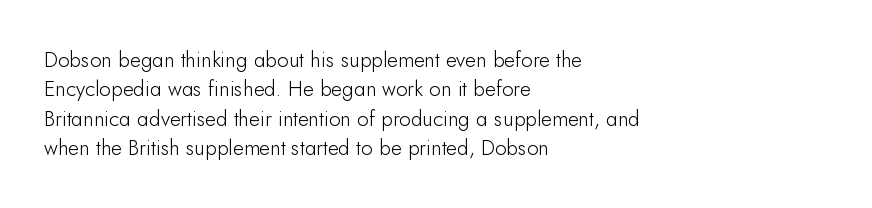
A clean baseline with only descenders dipping below it. If you drew a line through each stem, it would be perfectly vertical. Honestly, the row spacing looks completely unremarkable. Is this a heavy cut? Hardly; it is regular or lighter.
